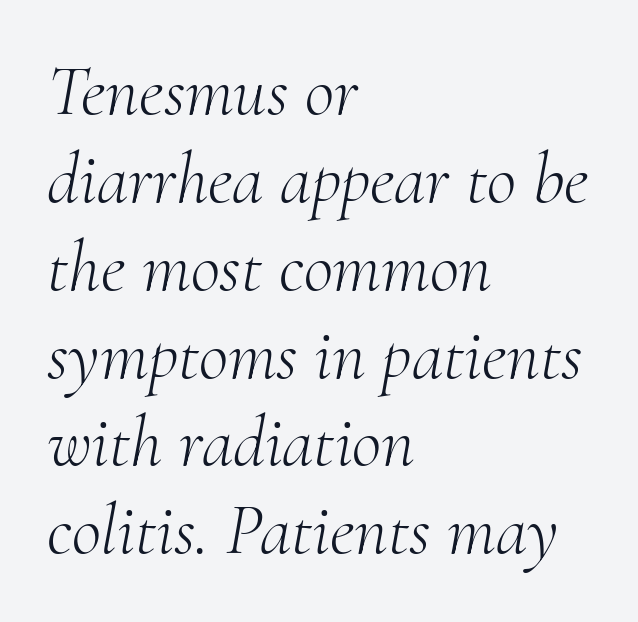
The image shows 72 px light serif type, italic (leaning right); set left-aligned, line spacing 1.22x, normal letter spacing, not underlined; medium stroke contrast and a small x-height.
